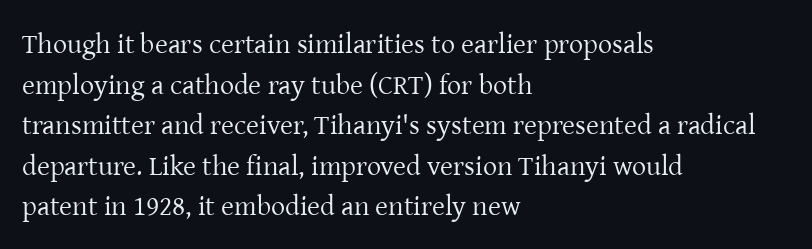
Q: Is the text bold? A: No.
Q: Is the text italic (slanted)? A: No, it is upright.
Q: Is the typeface a serif or a sans-serif typeface? A: Serif.
Q: Is the text underlined? A: No.
Q: How is the paragraph aligned? A: Left-aligned.
Q: Is the spacing between letters normal or unusually wide? A: Normal.
Q: Is the spacing between lines tight, normal or loose? A: Normal.
Q: Width (condensed, normal, or wide)? A: Normal.
Q: Stroke contrast? A: Low.
Q: x-height? A: Medium.
Q: Monospaced? A: No.
